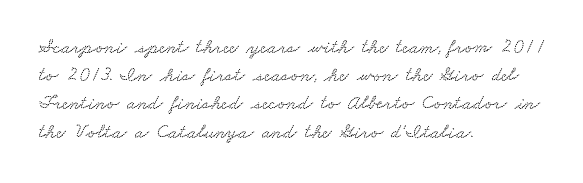
{"underline": "no", "align": "left", "line_spacing": "normal", "line_spacing_ratio": 1.41, "letter_spacing": "normal", "letter_spacing_em": 0.0, "glyph_px": 20}
